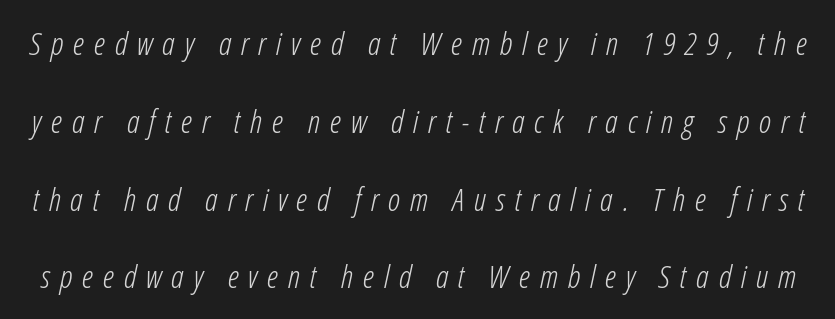
Students, observe: this is what heavily led, spacious text looks like. Spacing verdict: proportional, widths tailored to each character. Descenders hang freely into open space. Stroke thickness stays within the range of a standard reading face or lighter.
